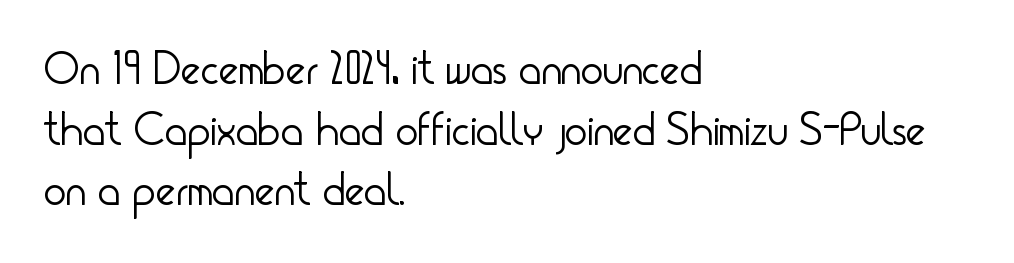
{"serif": "no", "italic": "no", "bold": "no", "weight": "light", "width": "condensed", "stroke_contrast": "low", "x_height": "small", "monospaced": "no", "underline": "no", "align": "left", "line_spacing": "normal", "line_spacing_ratio": 1.29, "letter_spacing": "normal", "letter_spacing_em": 0.0, "glyph_px": 47}
